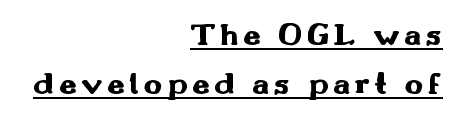
In designer terms, the underline attribute is active on this setting. Is this a fixed-width face? No — the glyphs have proportional, varying widths. This is sans-serif lettering, the kind often seen on screens and signage. Right-aligned paragraph, ragged on the left. You can tell it's not italic because the verticals are truly vertical. As a designer I'd log this as weight 700, bold.
